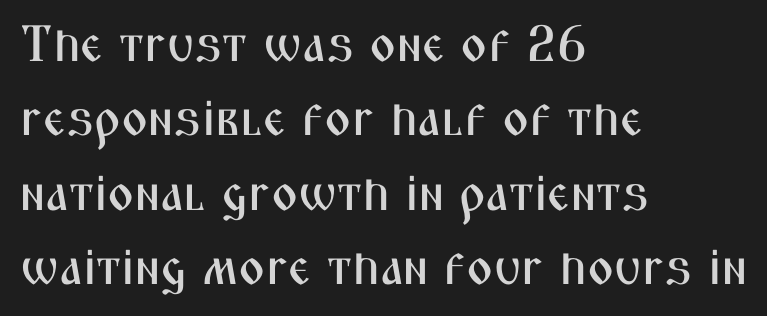
{"serif": "no", "italic": "no", "width": "condensed", "stroke_contrast": "medium", "x_height": "medium", "monospaced": "no", "underline": "no", "align": "left", "line_spacing": "normal", "line_spacing_ratio": 1.46, "letter_spacing": "normal", "letter_spacing_em": 0.0, "glyph_px": 51}
